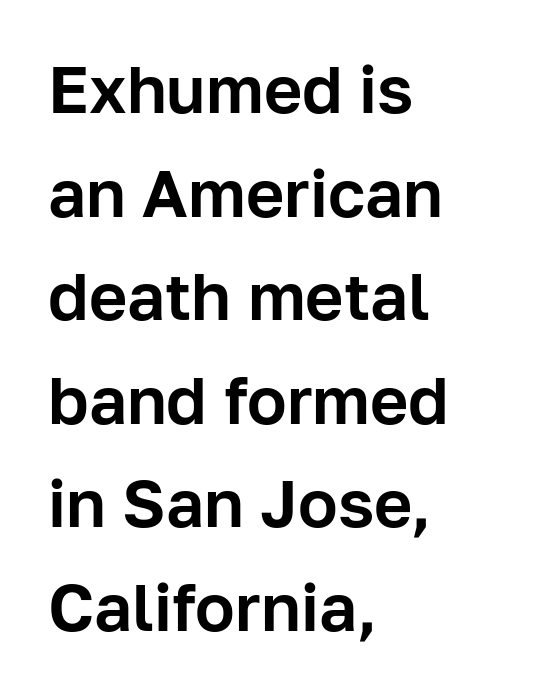
Q: Is the text italic (slanted)? A: No, it is upright.
Q: Is the typeface a serif or a sans-serif typeface? A: Sans-serif.
Q: Is the text underlined? A: No.
Q: How is the paragraph aligned? A: Left-aligned.
Q: Is the spacing between letters normal or unusually wide? A: Normal.
Q: Is the spacing between lines tight, normal or loose? A: Normal.
Q: Width (condensed, normal, or wide)? A: Normal.
Q: Stroke contrast? A: Low.
Q: x-height? A: Medium.
Q: Monospaced? A: No.
